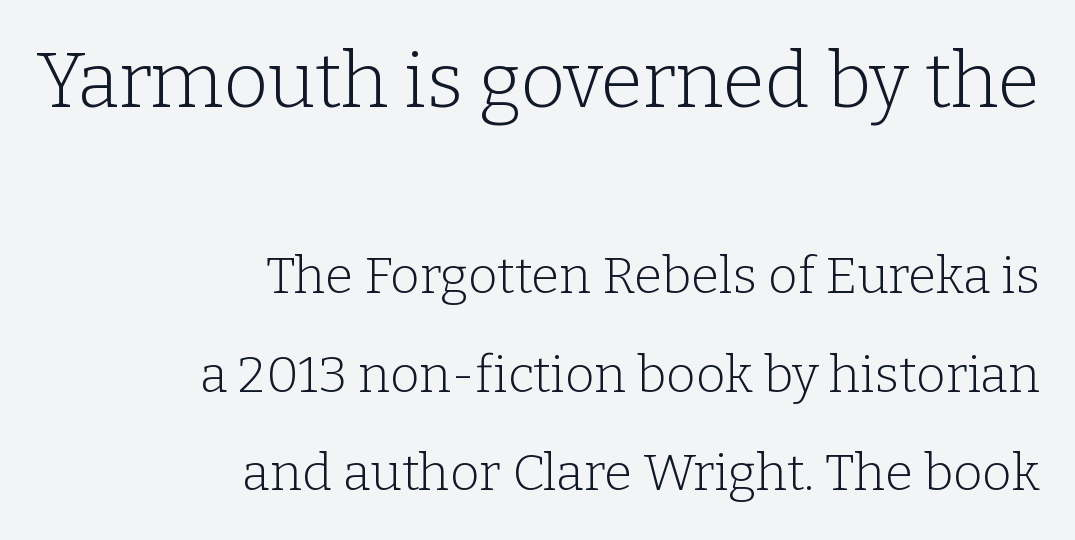
Looks like regular typesetting: each glyph gets only the width it needs. The letterforms sit shoulder to shoulder at normal distance. The ragged edge is on the left, which tells us the setting is flush right. Regarding leading, the lines here are spaced well apart.
